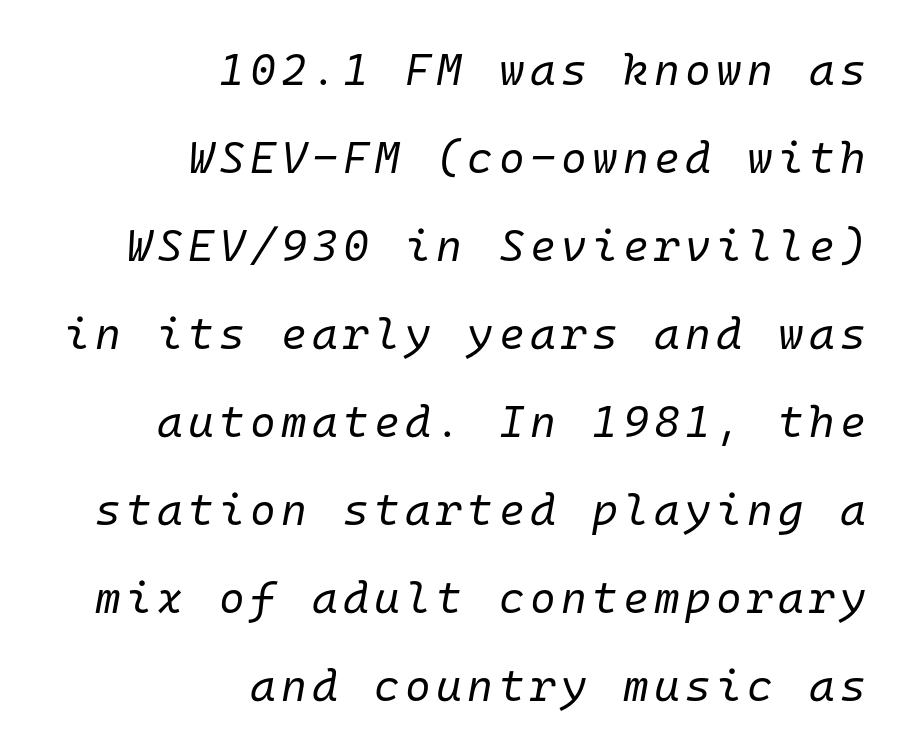
{"italic": "yes", "lean": "right", "slant_degrees": 10, "bold": "no", "weight": "regular", "width": "normal", "stroke_contrast": "low", "x_height": "medium", "monospaced": "yes", "underline": "no", "align": "right", "line_spacing": "loose", "line_spacing_ratio": 2.0, "glyph_px": 44}
